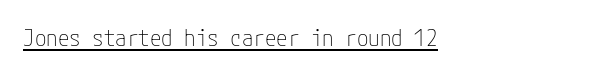
The image shows 23 px text type, upright; set left-aligned, normal letter spacing, underlined.
